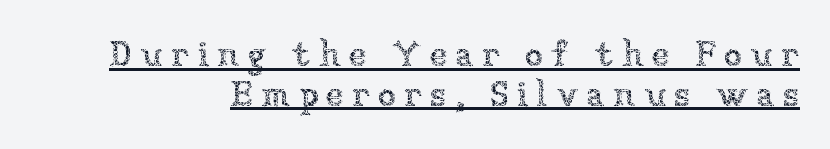
Q: Is the text bold? A: No.
Q: Is the text italic (slanted)? A: No, it is upright.
Q: Is the text underlined? A: Yes.
Q: Is the spacing between letters normal or unusually wide? A: Unusually wide.
Q: Is the spacing between lines tight, normal or loose? A: Tight.
Q: Width (condensed, normal, or wide)? A: Normal.
Q: Stroke contrast? A: Low.
Q: x-height? A: Medium.
Q: Monospaced? A: No.
